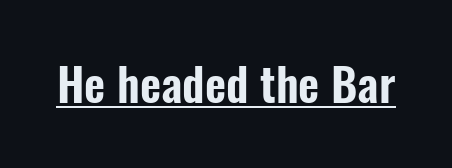
{"serif": "no", "italic": "no", "width": "condensed", "stroke_contrast": "low", "x_height": "medium", "monospaced": "no", "underline": "yes", "letter_spacing": "normal", "letter_spacing_em": 0.0, "glyph_px": 46}
